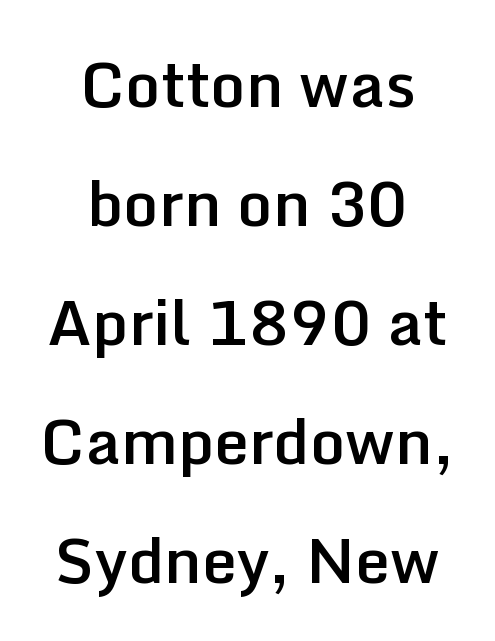
{"serif": "no", "italic": "no", "bold": "semi", "weight": "semibold", "width": "normal", "stroke_contrast": "low", "x_height": "medium", "monospaced": "no", "underline": "no", "align": "center", "line_spacing": "loose", "line_spacing_ratio": 1.92, "letter_spacing": "normal", "letter_spacing_em": 0.0, "glyph_px": 62}
